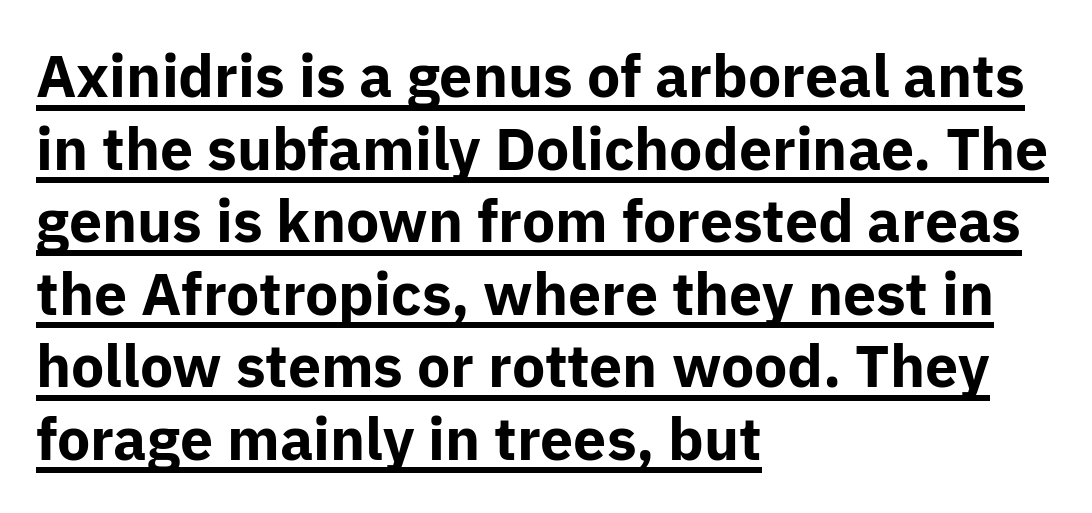
Q: Is the text bold? A: Yes.
Q: Is the text italic (slanted)? A: No, it is upright.
Q: Is the typeface a serif or a sans-serif typeface? A: Sans-serif.
Q: Is the text underlined? A: Yes.
Q: How is the paragraph aligned? A: Left-aligned.
Q: Is the spacing between letters normal or unusually wide? A: Normal.
Q: Width (condensed, normal, or wide)? A: Normal.
Q: Stroke contrast? A: Low.
Q: x-height? A: Medium.
Q: Monospaced? A: No.
